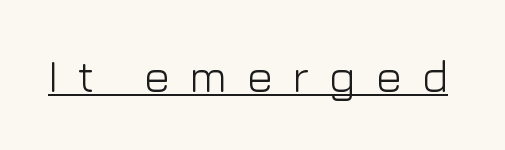
{"serif": "no", "italic": "no", "bold": "no", "weight": "light", "width": "normal", "stroke_contrast": "low", "x_height": "medium", "monospaced": "no", "underline": "yes", "letter_spacing": "wide", "letter_spacing_em": 0.42, "glyph_px": 45}
